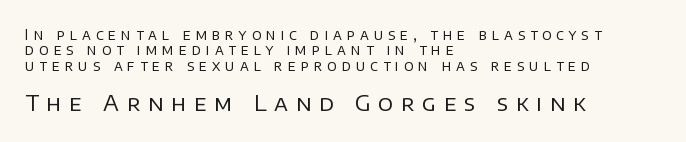
{"italic": "no", "bold": "no", "underline": "no", "align": "left", "line_spacing": "tight", "line_spacing_ratio": 1.09, "letter_spacing": "wide", "letter_spacing_em": 0.35, "larger_block": "second", "size_ratio": 1.57, "glyph_px": 22}
